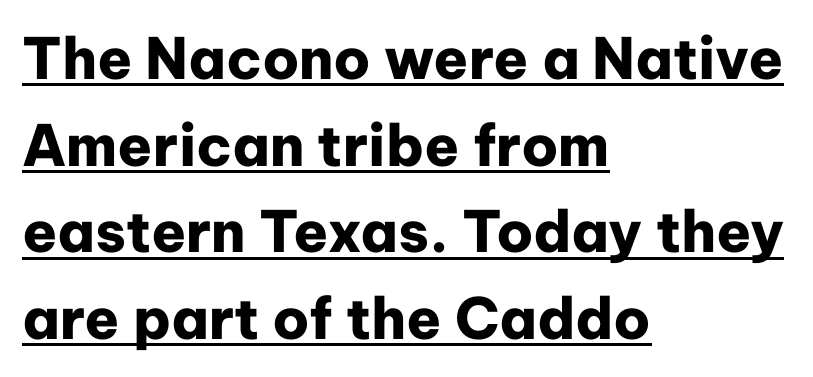
The image shows 57 px heavy sans-serif type, upright; set left-aligned, normal line spacing (1.52x), normal letter spacing, underlined; low stroke contrast and a medium x-height.
